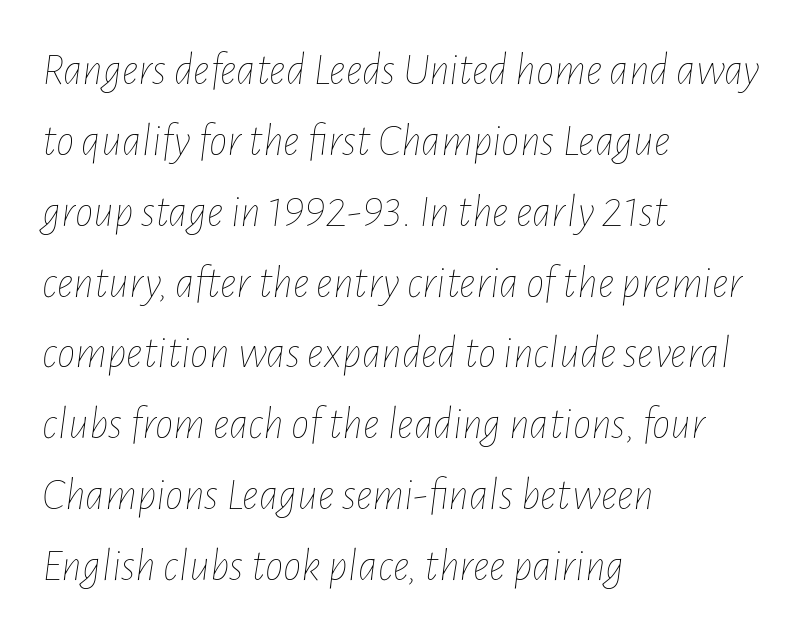
The image shows 46 px thin, condensed type, italic (leaning right); set left-aligned, normal line spacing (1.54x), normal letter spacing, not underlined; low stroke contrast and a medium x-height.
